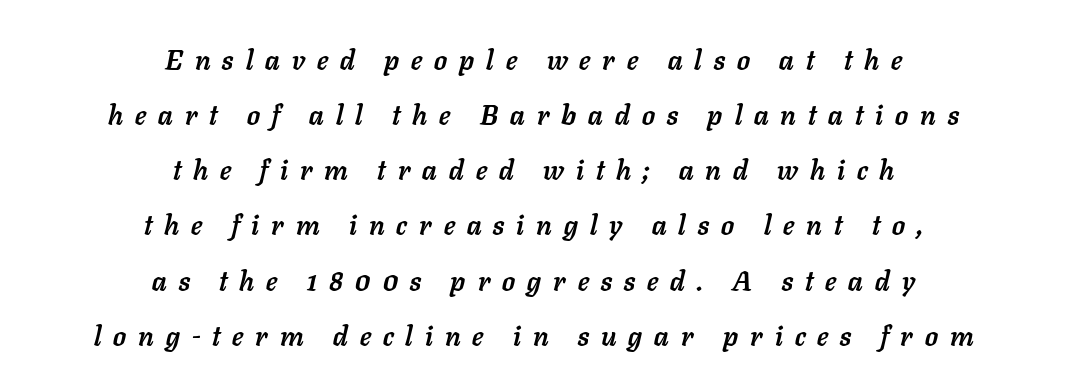
Compared with a flush-left layout, this one balances lines on the center instead. Rows of type keep a wide berth in the vertical direction. A typesetter would call this proportional, since set widths differ per character. The axis of the letterforms is tilted away from vertical. Tracking value appears strongly positive — letters spread wide. The space beneath each line is pristine and unruled.
